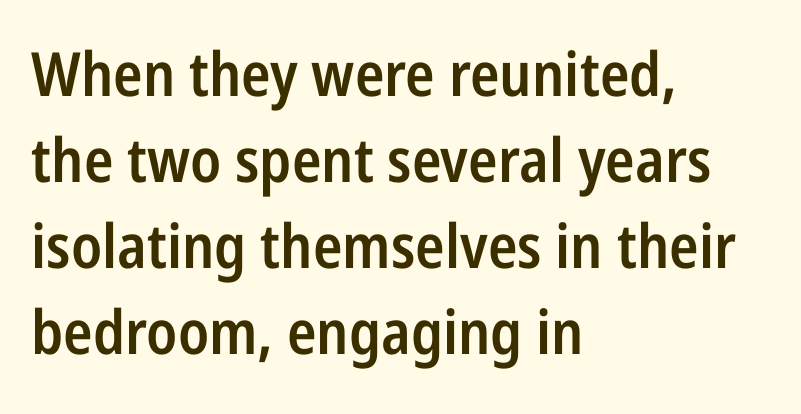
{"serif": "no", "italic": "no", "bold": "semi", "weight": "semibold", "width": "condensed", "stroke_contrast": "low", "x_height": "medium", "monospaced": "no", "underline": "no", "align": "left", "line_spacing": "normal", "line_spacing_ratio": 1.41, "letter_spacing": "normal", "letter_spacing_em": 0.0, "glyph_px": 61}
